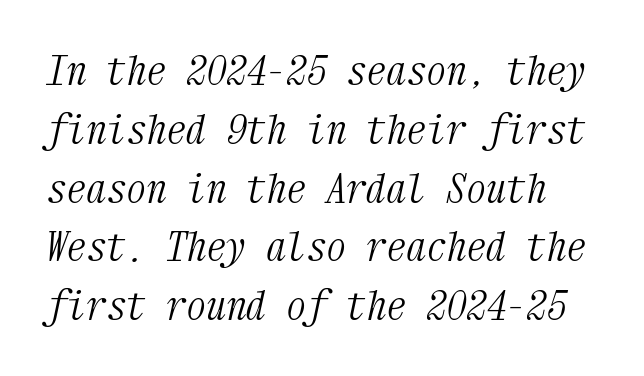
{"serif": "yes", "italic": "yes", "lean": "right", "slant_degrees": 12, "bold": "no", "weight": "light", "width": "condensed", "stroke_contrast": "medium", "x_height": "medium", "monospaced": "yes", "underline": "no", "line_spacing": "normal", "line_spacing_ratio": 1.47, "letter_spacing": "normal", "letter_spacing_em": 0.0, "glyph_px": 40}
